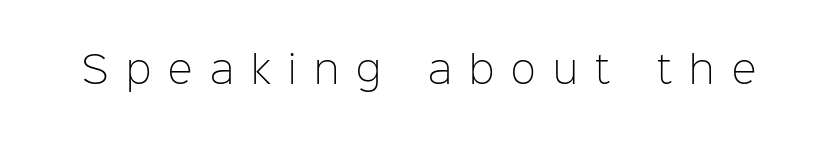
Unlike a traditional serif, this face leaves its strokes unadorned. The letters stand upright; this is a roman face. These glyphs show unthickened strokes, regular width or finer. Note the varied advance widths — an 'i' is clearly narrower than an 'm'.
